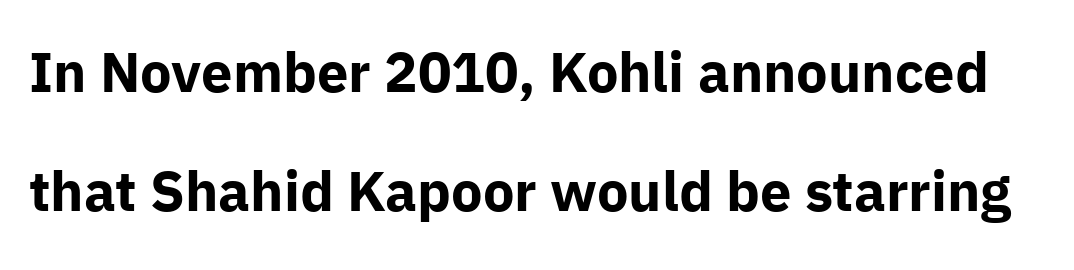
{"serif": "no", "italic": "no", "bold": "yes", "weight": "bold", "width": "normal", "stroke_contrast": "low", "x_height": "medium", "monospaced": "no", "underline": "no", "line_spacing": "loose", "line_spacing_ratio": 2.12, "letter_spacing": "normal", "letter_spacing_em": 0.0, "glyph_px": 56}
